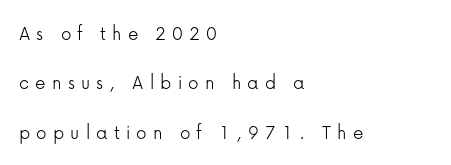
No word sits above an underline. These glyphs show unthickened strokes, regular width or finer. Regarding leading, the lines here are spaced well apart. Between one letter and the next there's a generous, obvious gap. Reading down the block, your eye returns to a fixed left position each line.
